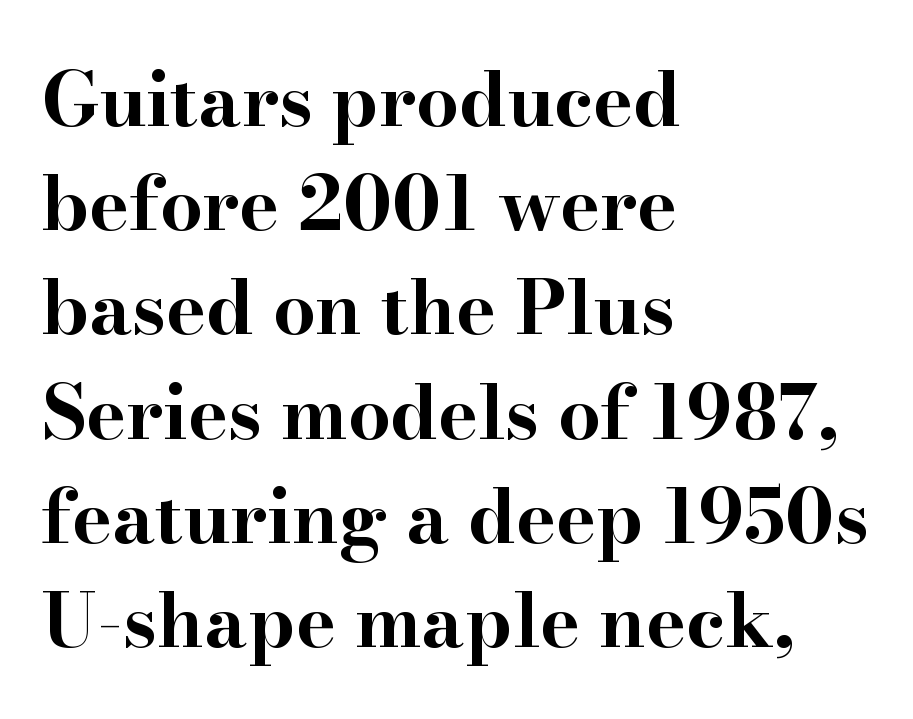
{"serif": "yes", "italic": "no", "bold": "yes", "weight": "bold", "width": "wide", "stroke_contrast": "high", "x_height": "small", "monospaced": "no", "underline": "no", "align": "left", "line_spacing": "normal", "line_spacing_ratio": 1.39, "letter_spacing": "normal", "letter_spacing_em": 0.0, "glyph_px": 75}
